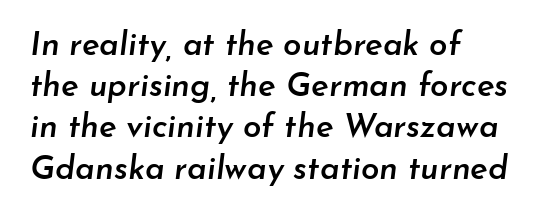
The image shows 33 px semibold type, italic (leaning right); set left-aligned, normal line spacing (1.25x), normal letter spacing, not underlined; low stroke contrast and a small x-height.
